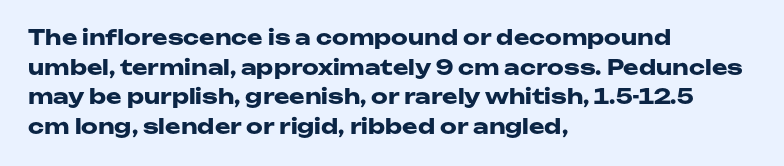
Q: Is the text bold? A: Yes.
Q: Is the text italic (slanted)? A: No, it is upright.
Q: Is the text underlined? A: No.
Q: How is the paragraph aligned? A: Left-aligned.
Q: Is the spacing between letters normal or unusually wide? A: Normal.
Q: Is the spacing between lines tight, normal or loose? A: Normal.
